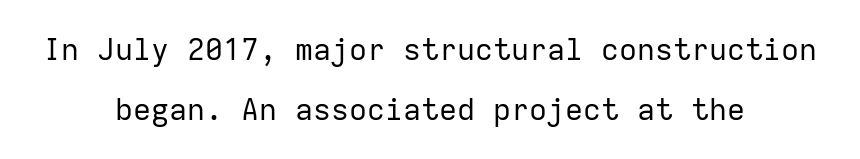
Q: Is the text bold? A: No.
Q: Is the text italic (slanted)? A: No, it is upright.
Q: Is the typeface a serif or a sans-serif typeface? A: Sans-serif.
Q: Is the text underlined? A: No.
Q: How is the paragraph aligned? A: Centered.
Q: Is the spacing between letters normal or unusually wide? A: Normal.
Q: Is the spacing between lines tight, normal or loose? A: Loose.
Q: Width (condensed, normal, or wide)? A: Normal.
Q: Stroke contrast? A: Low.
Q: x-height? A: Medium.
Q: Monospaced? A: Yes.
